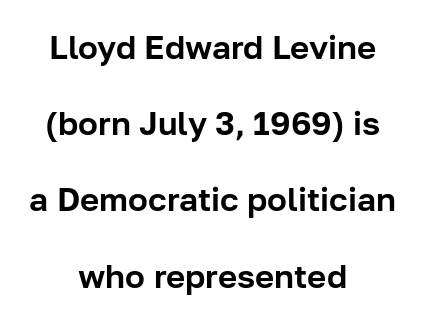
The image shows 33 px sans-serif type, upright; set centered, loose line spacing (2.31x), normal letter spacing, not underlined; low stroke contrast and a medium x-height.
